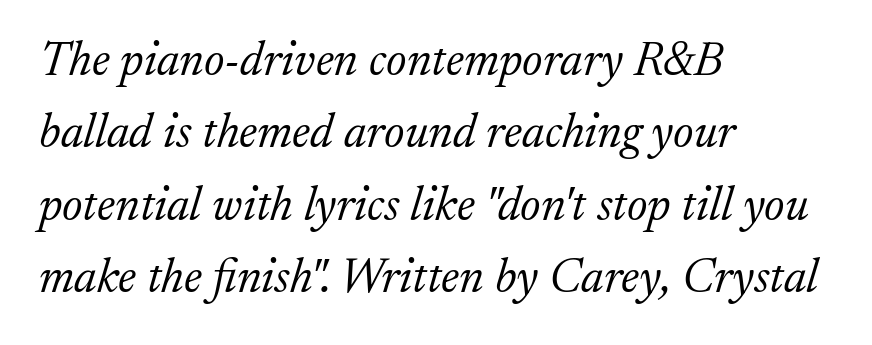
{"serif": "yes", "italic": "yes", "lean": "right", "slant_degrees": 17, "bold": "no", "weight": "light", "width": "normal", "stroke_contrast": "low", "x_height": "medium", "monospaced": "no", "underline": "no", "align": "left", "line_spacing": "normal", "line_spacing_ratio": 1.51, "letter_spacing": "normal", "letter_spacing_em": 0.0, "glyph_px": 48}
